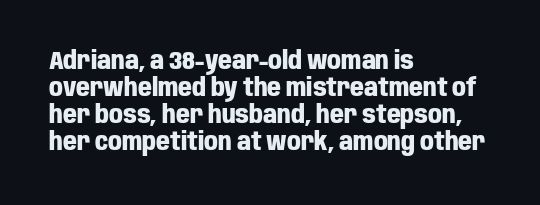
The strokes are fattened all the way to bold. These lines huddle together more closely than default settings would place them. One-word summary of the alignment: left. Between one letter and the next there's only the usual sliver of space. A clean baseline with only descenders dipping below it.
